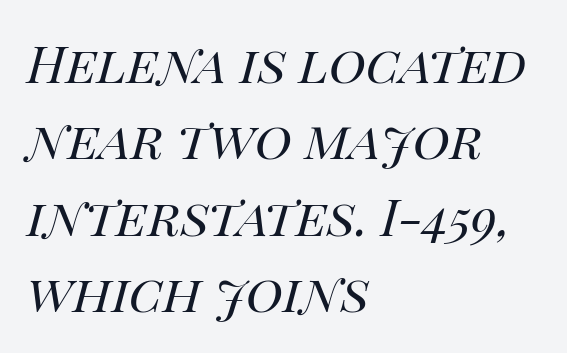
Q: Is the text bold? A: No.
Q: Is the text italic (slanted)? A: Yes, it leans right by about 14 degrees.
Q: Is the text underlined? A: No.
Q: How is the paragraph aligned? A: Left-aligned.
Q: Is the spacing between letters normal or unusually wide? A: Normal.
Q: Is the spacing between lines tight, normal or loose? A: Normal.
Q: Width (condensed, normal, or wide)? A: Normal.
Q: Stroke contrast? A: High.
Q: x-height? A: Large.
Q: Monospaced? A: No.
